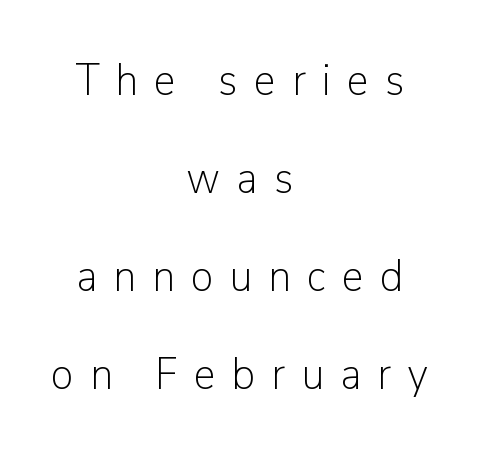
The image shows 45 px light sans-serif type, upright; set centered, loose line spacing (2.18x), unusually wide letter spacing (+0.36 em), not underlined; low stroke contrast and a medium x-height.
